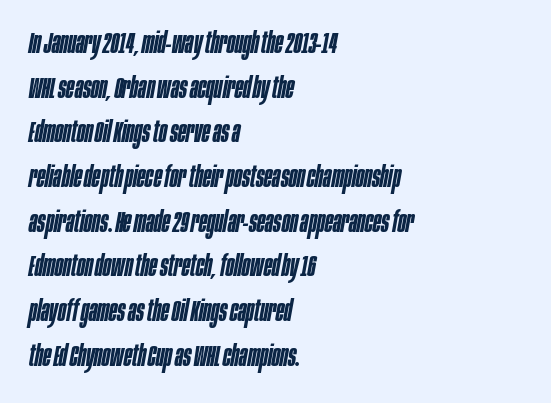
What's the leading like? Ordinary, nothing unusual. Horizontally, the lines are justified to the leading edge only. The font is running at a semibold setting, under full bold. The passage shown has conventional tracking throughout.
